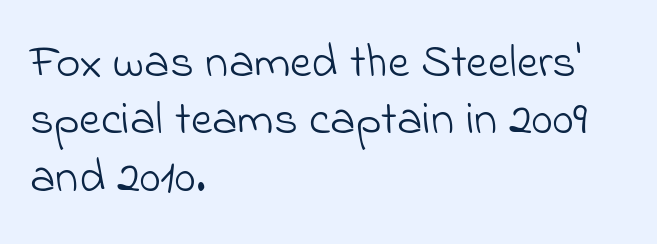
Q: Is the text bold? A: No.
Q: Is the typeface a serif or a sans-serif typeface? A: Sans-serif.
Q: Is the text underlined? A: No.
Q: How is the paragraph aligned? A: Left-aligned.
Q: Is the spacing between letters normal or unusually wide? A: Normal.
Q: Width (condensed, normal, or wide)? A: Normal.
Q: Stroke contrast? A: Low.
Q: x-height? A: Small.
Q: Monospaced? A: No.
